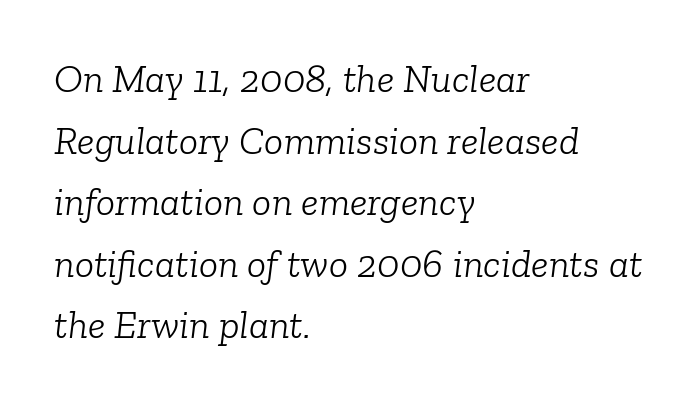
The rendering anchors every line to the left-hand side. Standard letterfit; no display-style spreading of the glyphs. The passage shown is typed in a proportional face where columns would drift. Successive baselines arrive at the customary interval.
